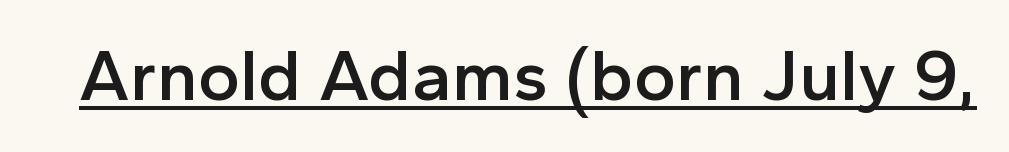
Q: Is the text bold? A: Semi-bold.
Q: Is the text italic (slanted)? A: No, it is upright.
Q: Is the typeface a serif or a sans-serif typeface? A: Sans-serif.
Q: Is the text underlined? A: Yes.
Q: Is the spacing between letters normal or unusually wide? A: Normal.
Q: Width (condensed, normal, or wide)? A: Normal.
Q: x-height? A: Medium.
Q: Monospaced? A: No.
